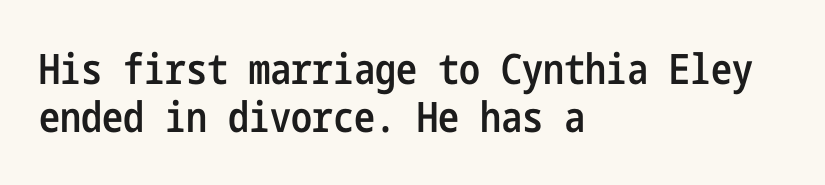
{"serif": "no", "italic": "no", "bold": "semi", "weight": "semibold", "width": "condensed", "stroke_contrast": "low", "x_height": "medium", "underline": "no", "align": "left", "line_spacing": "tight", "line_spacing_ratio": 1.15, "letter_spacing": "normal", "letter_spacing_em": 0.0, "glyph_px": 42}
